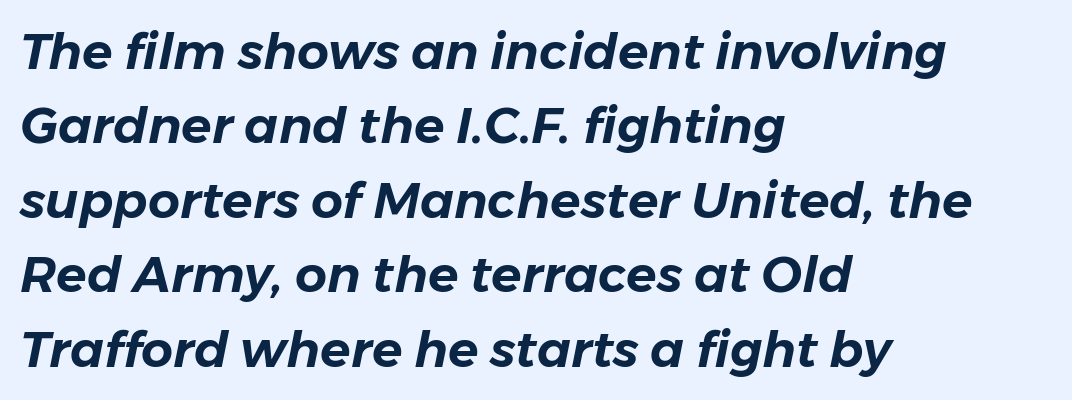
The image shows 50 px text type, italic (leaning right); set left-aligned, normal line spacing (1.49x), normal letter spacing, not underlined; low stroke contrast and a medium x-height.
